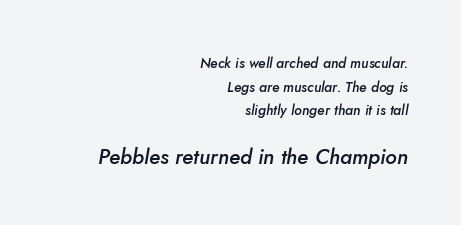
{"italic": "yes", "lean": "right", "slant_degrees": 10, "bold": "semi", "underline": "no", "align": "right", "line_spacing": "normal", "line_spacing_ratio": 1.69, "letter_spacing": "normal", "letter_spacing_em": 0.0, "larger_block": "second", "size_ratio": 1.5, "glyph_px": 21}
